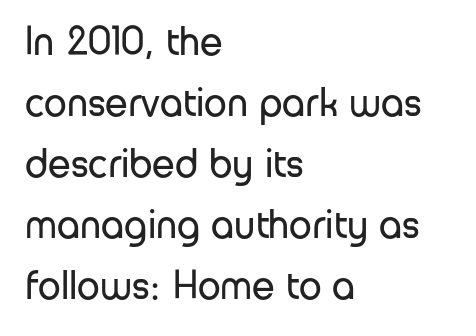
This sample has the flowing, uneven cadence of proportional lettering. This is sans-serif lettering, the kind often seen on screens and signage. This rendering leaves character spacing at its baseline value. The font's upright variant was chosen for this text. Horizontal bands of white between lines are of average thickness.
